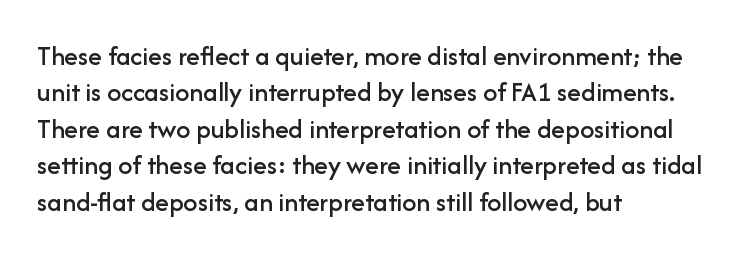
The image shows 28 px sans-serif type, upright; set left-aligned, normal line spacing (1.3x), normal letter spacing, not underlined; low stroke contrast and a medium x-height.
